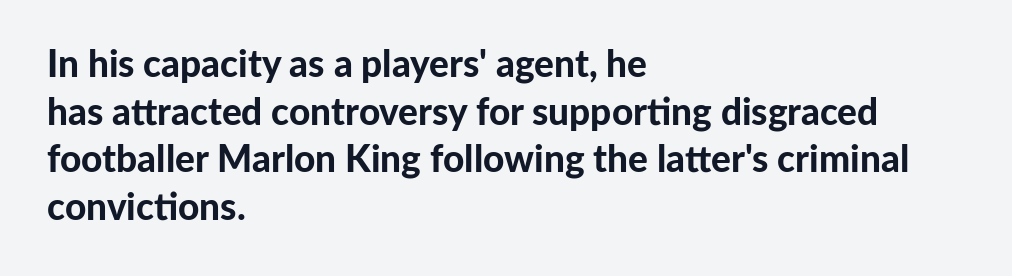
The type sits square on the baseline with zero lean. Is the type bold? Yes — the strokes are clearly thick and heavy. The rows are spaced the way most documents space them. Nope, no serifs anywhere on these letters.
